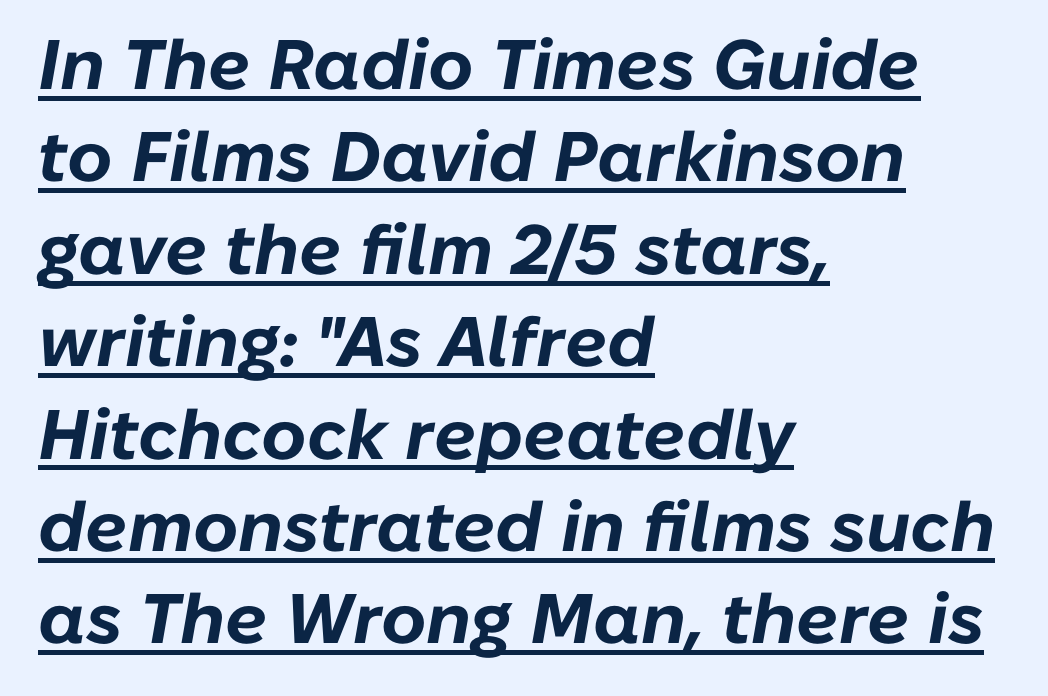
The image shows 70 px bold type, italic (leaning right); set left-aligned, normal line spacing (1.32x), normal letter spacing, underlined; low stroke contrast and a medium x-height.
